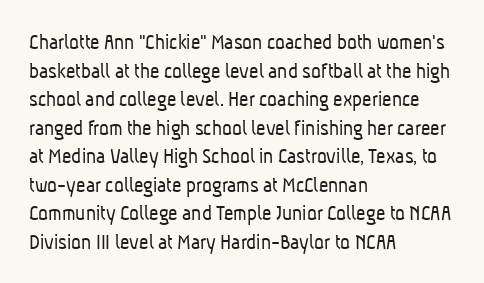
{"bold": "no", "underline": "no", "align": "left", "line_spacing_ratio": 1.24, "letter_spacing": "normal", "letter_spacing_em": 0.0, "glyph_px": 23}
